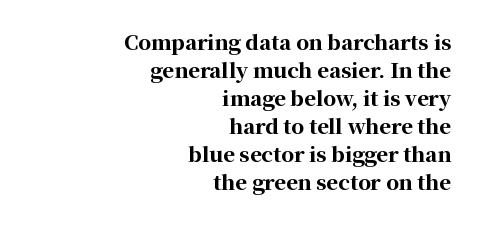
The image shows 20 px bold type, upright; set right-aligned, normal line spacing (1.4x), normal letter spacing, not underlined.
